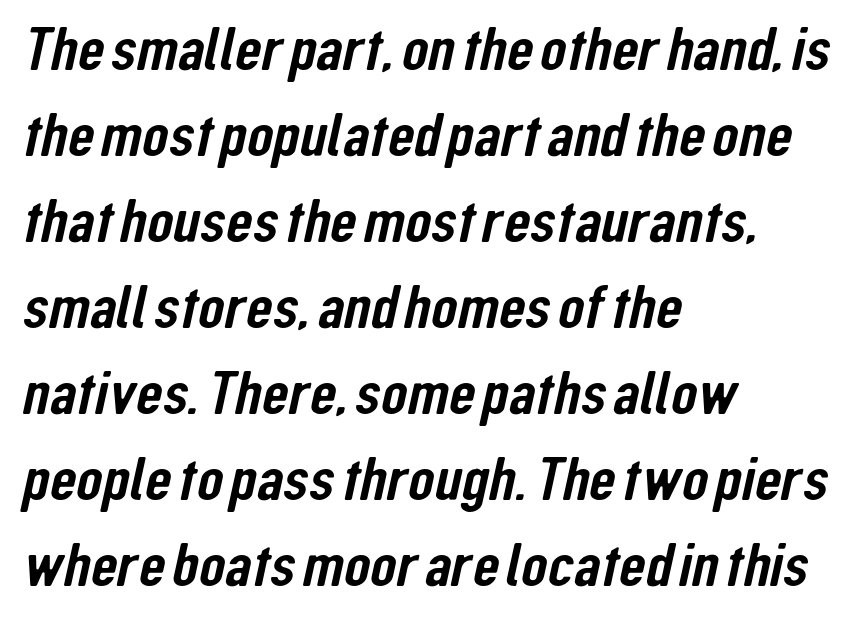
The image shows 61 px condensed sans-serif type; set left-aligned, normal line spacing (1.41x), normal letter spacing, not underlined; low stroke contrast and a medium x-height.
